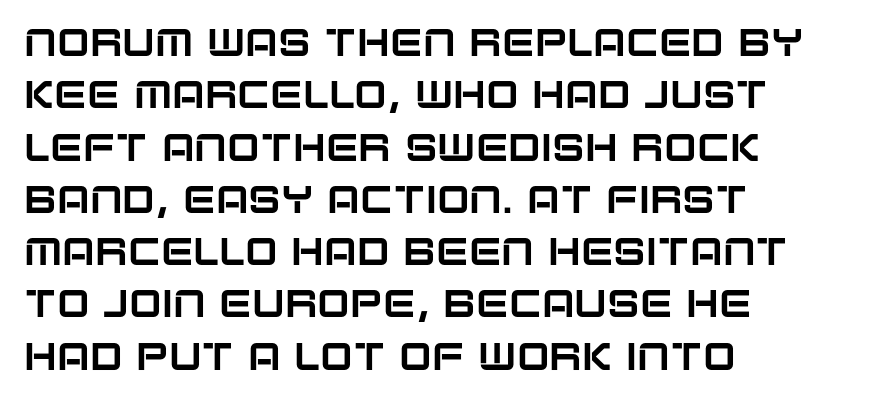
{"serif": "no", "italic": "no", "width": "normal", "stroke_contrast": "low", "x_height": "large", "monospaced": "no", "underline": "no", "align": "left", "line_spacing": "normal", "line_spacing_ratio": 1.34, "letter_spacing": "normal", "letter_spacing_em": 0.0, "glyph_px": 39}
